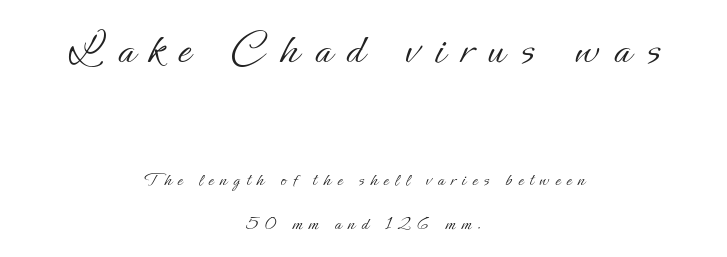
The image shows 47 px light type; set centered, loose line spacing (2.34x), unusually wide letter spacing (+0.33 em), not underlined; the first (top) block is 2.47x larger; low stroke contrast and a small x-height.
